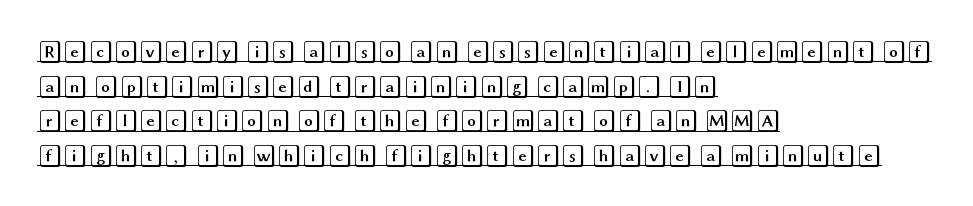
Notice how the passage keeps a crisp vertical edge on the left only. The vertical gap from one line to the next is medium. Posture: straight, roman, zero tilt. The typesetter has applied underlining to the passage shown. What stands out about the letter spacing? Nothing — it is the standard amount.
